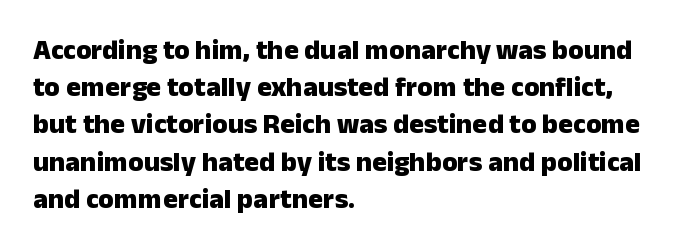
Q: Is the text bold? A: Yes.
Q: Is the text italic (slanted)? A: No, it is upright.
Q: Is the typeface a serif or a sans-serif typeface? A: Sans-serif.
Q: Is the text underlined? A: No.
Q: How is the paragraph aligned? A: Left-aligned.
Q: Is the spacing between letters normal or unusually wide? A: Normal.
Q: Is the spacing between lines tight, normal or loose? A: Normal.
Q: Width (condensed, normal, or wide)? A: Normal.
Q: Stroke contrast? A: Low.
Q: x-height? A: Medium.
Q: Monospaced? A: No.
